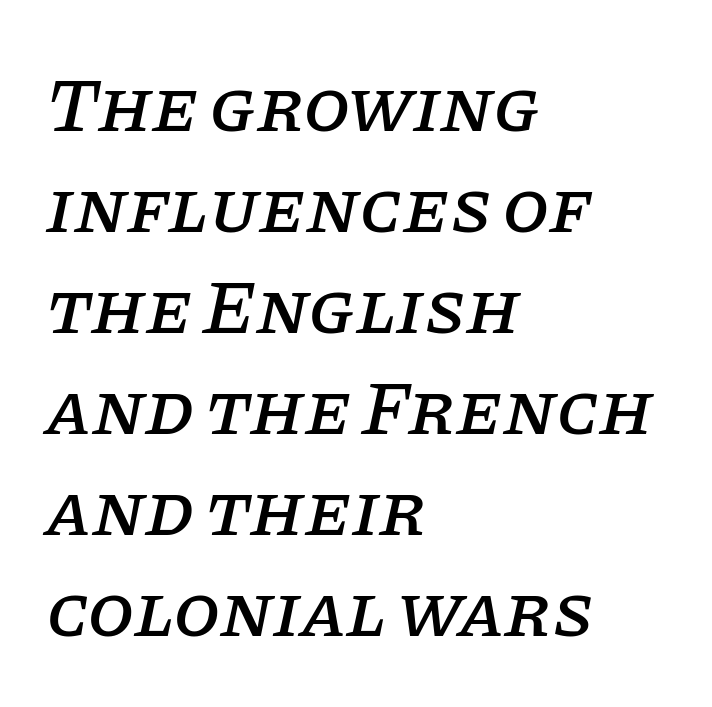
Q: Is the text italic (slanted)? A: Yes, it leans right by about 11 degrees.
Q: Is the typeface a serif or a sans-serif typeface? A: Serif.
Q: Is the text underlined? A: No.
Q: How is the paragraph aligned? A: Left-aligned.
Q: Is the spacing between letters normal or unusually wide? A: Normal.
Q: Is the spacing between lines tight, normal or loose? A: Normal.
Q: Width (condensed, normal, or wide)? A: Normal.
Q: Stroke contrast? A: Low.
Q: x-height? A: Large.
Q: Monospaced? A: No.
